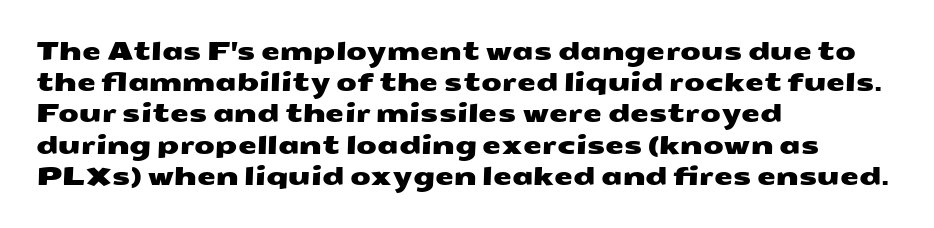
The image shows 24 px text type; set left-aligned, normal line spacing (1.3x), normal letter spacing, not underlined.
